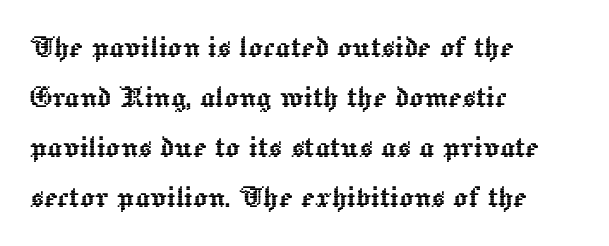
The image shows 36 px text type, upright; set left-aligned, normal line spacing (1.39x), normal letter spacing, not underlined; a medium x-height.
